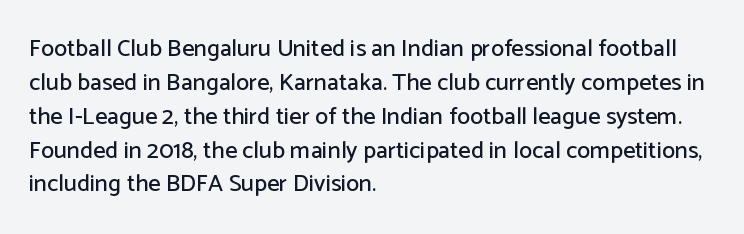
{"italic": "no", "underline": "no", "align": "left", "line_spacing": "normal", "line_spacing_ratio": 1.41, "letter_spacing": "normal", "letter_spacing_em": 0.0, "glyph_px": 24}
